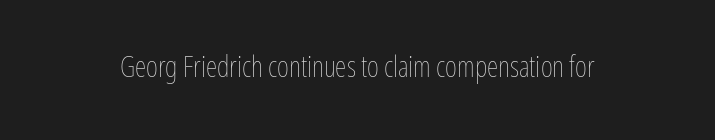
The image shows 29 px thin, condensed type, upright; set normal letter spacing, not underlined; low stroke contrast and a medium x-height.
